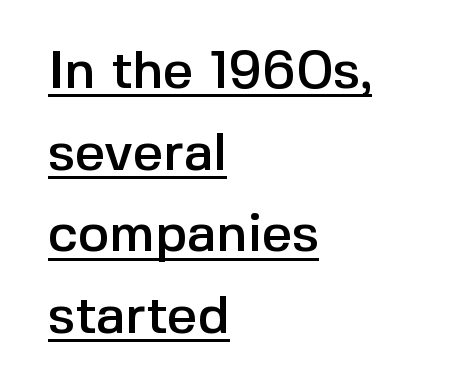
Caption: lettering with a line underneath. The face used here is proportionally spaced, like ordinary book or web type. Summary of vertical rhythm: regular, with standard interline spacing. This rendering employs a face without finishing strokes, i.e., a sans-serif. A typesetter would call this zero additional tracking. Italic: no, the glyphs are upright roman.
